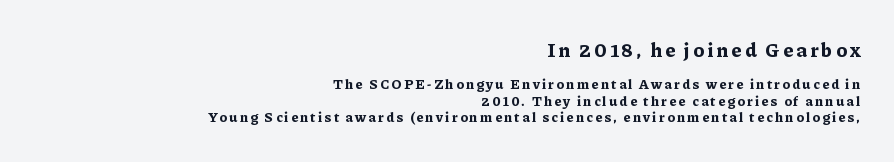
Q: Is the text bold? A: Yes.
Q: Is the text italic (slanted)? A: No, it is upright.
Q: Is the text underlined? A: No.
Q: How is the paragraph aligned? A: Right-aligned.
Q: Which block of text is set in a larger size, the first (top) or the second (bottom)? A: The first (top) one.
